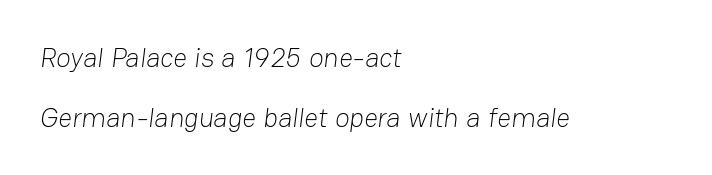
Rule under the text: the space is simply empty. This is not heavy type; no bold has been used. Line spacing here is loose. The passage is arranged the way most books set body copy — flush left.
